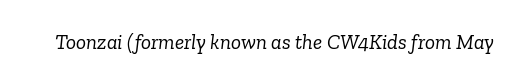
How are the letters spaced? Ordinarily, with no added tracking. The text carries the slant typical of an italic or oblique font. The glyphs are unaccompanied by any horizontal stroke below them. The typesetting does not lean heavy: it is not bold.
